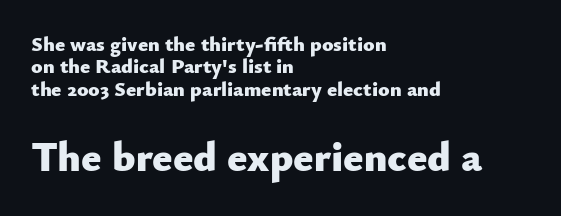
The image shows 42 px heavy sans-serif type, upright; set left-aligned, tight line spacing (1.07x), normal letter spacing, not underlined; the second (bottom) block is 2.0x larger; low stroke contrast and a small x-height.
